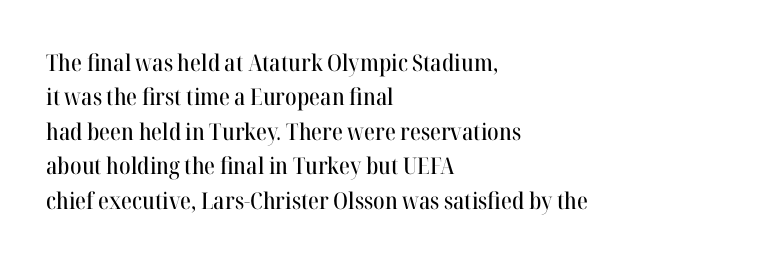
{"italic": "no", "underline": "no", "align": "left", "line_spacing": "normal", "line_spacing_ratio": 1.5, "letter_spacing": "normal", "letter_spacing_em": 0.0, "glyph_px": 23}
